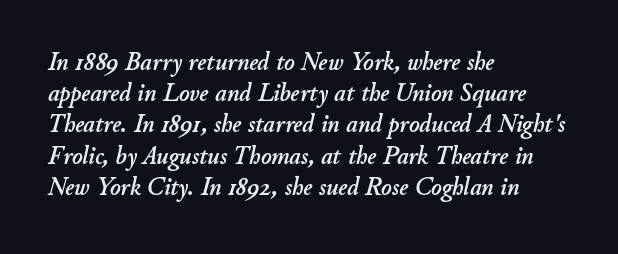
The image shows 25 px text type, italic (leaning right); set left-aligned, normal line spacing (1.25x), normal letter spacing, not underlined.
